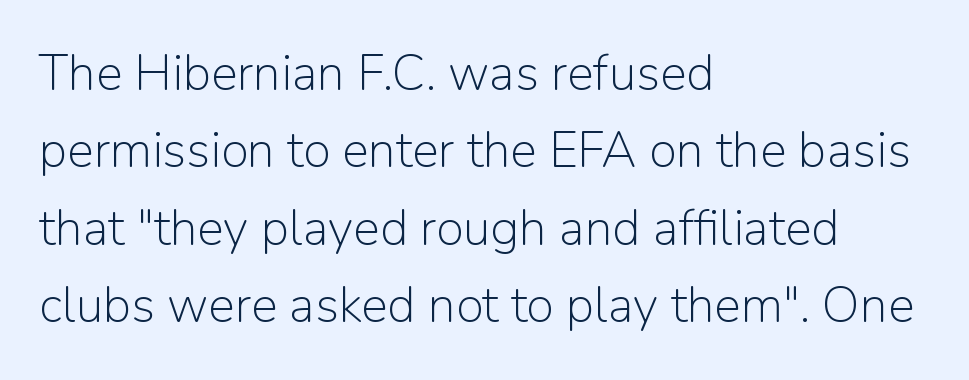
Which margin do the lines hug? The left one — the right edge is uneven. The passage shown has conventional tracking throughout. These lines are composed in type without serifs. Each stroke keeps to a modest, everyday thickness or less.
